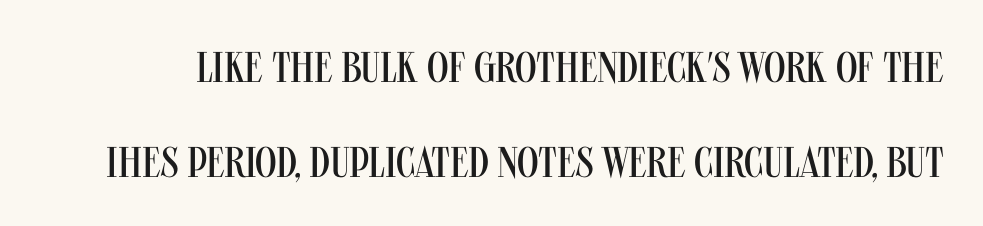
The image shows 43 px regular-weight, condensed sans-serif type, upright; set loose line spacing (2.22x), normal letter spacing, not underlined; medium stroke contrast and a large x-height.
